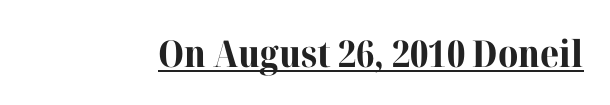
Heft: maximum for text — a bold. Compared with typical body copy, the letter spacing here is the same. A typesetter would label this face a serif. Underlining? Definitely there. A roman cut, with each character standing at attention.
